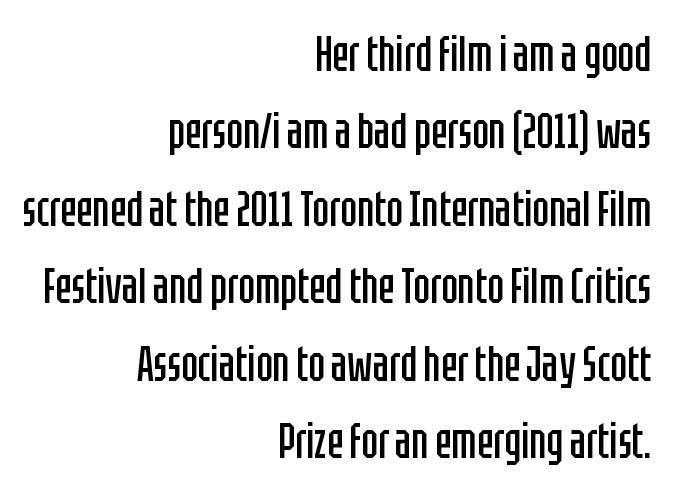
Q: Is the text bold? A: No.
Q: Is the text italic (slanted)? A: No, it is upright.
Q: Is the typeface a serif or a sans-serif typeface? A: Sans-serif.
Q: Is the text underlined? A: No.
Q: How is the paragraph aligned? A: Right-aligned.
Q: Is the spacing between letters normal or unusually wide? A: Normal.
Q: Is the spacing between lines tight, normal or loose? A: Normal.
Q: Width (condensed, normal, or wide)? A: Condensed.
Q: Stroke contrast? A: Low.
Q: x-height? A: Large.
Q: Monospaced? A: No.
